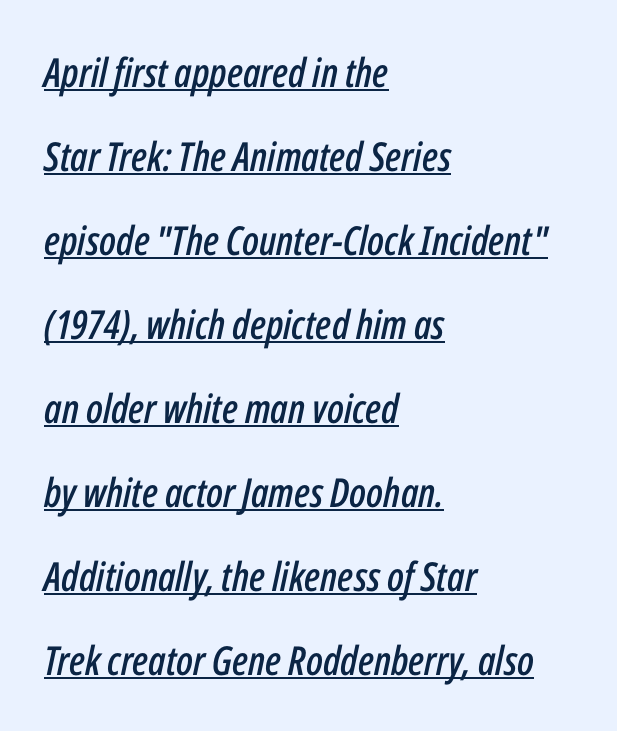
The image shows 40 px condensed type, italic (leaning right); set left-aligned, loose line spacing (2.1x), normal letter spacing, underlined; low stroke contrast and a medium x-height.
